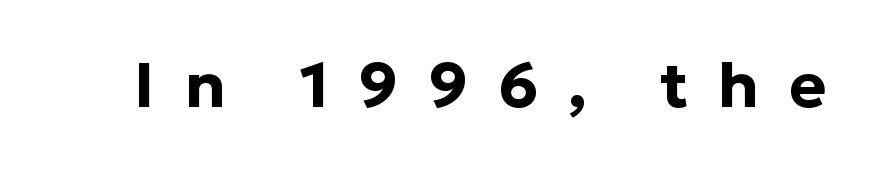
Q: Is the text bold? A: Yes.
Q: Is the text italic (slanted)? A: No, it is upright.
Q: Is the typeface a serif or a sans-serif typeface? A: Sans-serif.
Q: Is the text underlined? A: No.
Q: Is the spacing between letters normal or unusually wide? A: Unusually wide.
Q: Width (condensed, normal, or wide)? A: Normal.
Q: Stroke contrast? A: Low.
Q: x-height? A: Medium.
Q: Monospaced? A: No.
